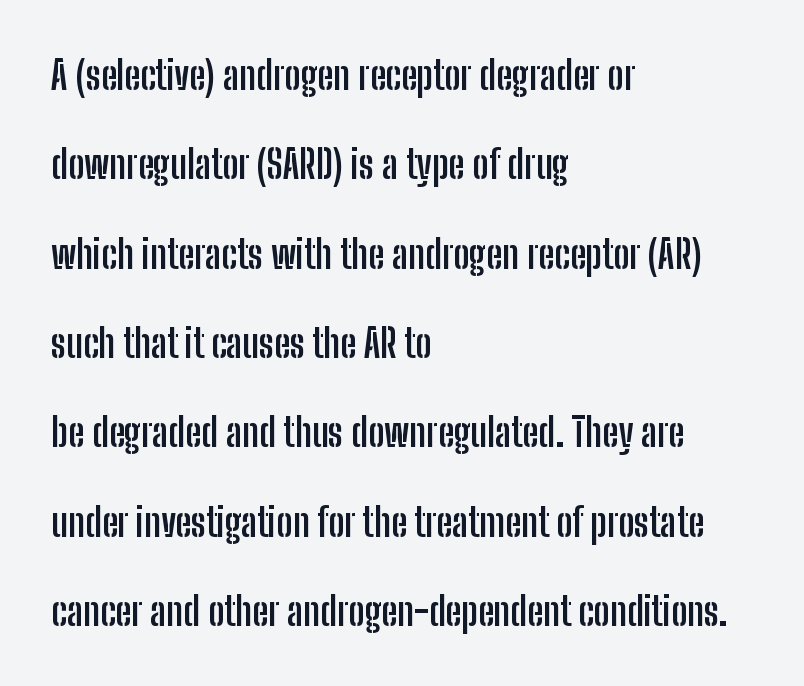
Q: Is the text bold? A: Yes.
Q: Is the text italic (slanted)? A: No, it is upright.
Q: Is the typeface a serif or a sans-serif typeface? A: Sans-serif.
Q: Is the text underlined? A: No.
Q: How is the paragraph aligned? A: Left-aligned.
Q: Is the spacing between letters normal or unusually wide? A: Normal.
Q: Is the spacing between lines tight, normal or loose? A: Loose.
Q: Width (condensed, normal, or wide)? A: Condensed.
Q: Stroke contrast? A: Low.
Q: x-height? A: Medium.
Q: Monospaced? A: No.
